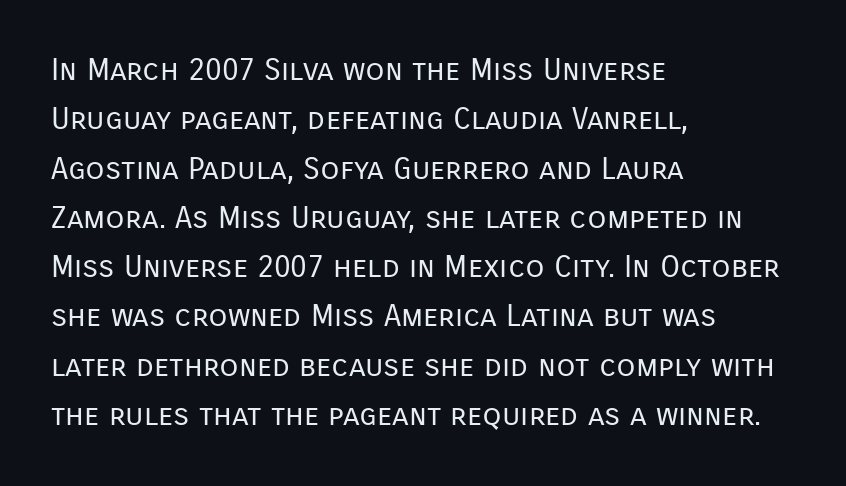
{"serif": "no", "italic": "no", "bold": "no", "weight": "regular", "width": "normal", "stroke_contrast": "low", "x_height": "medium", "monospaced": "no", "underline": "no", "align": "left", "line_spacing": "normal", "line_spacing_ratio": 1.59, "letter_spacing": "normal", "letter_spacing_em": 0.0, "glyph_px": 31}
